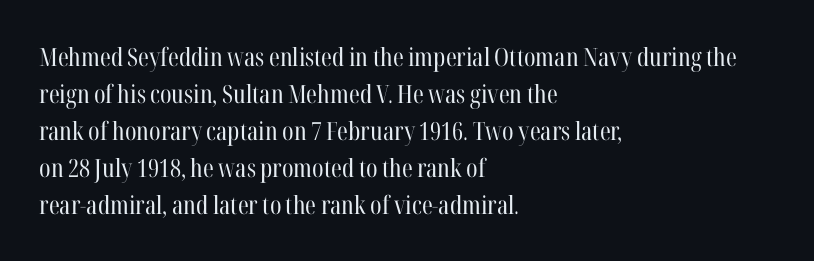
{"italic": "no", "bold": "no", "underline": "no", "align": "left", "line_spacing": "normal", "line_spacing_ratio": 1.48, "letter_spacing": "normal", "letter_spacing_em": 0.0, "glyph_px": 25}
